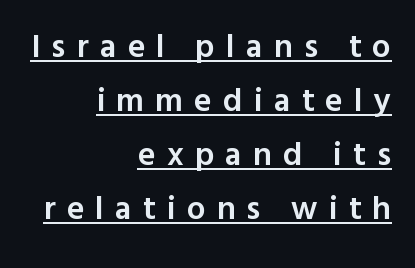
This is sans-serif lettering, the kind often seen on screens and signage. Nope, not italic — everything's standing straight. Somebody hit Ctrl+U on this one — the words are underlined. The tracking jumps out immediately: characters are airy and widely separated. Is this a fixed-width face? No — the glyphs have proportional, varying widths. The lines are quadded right.
